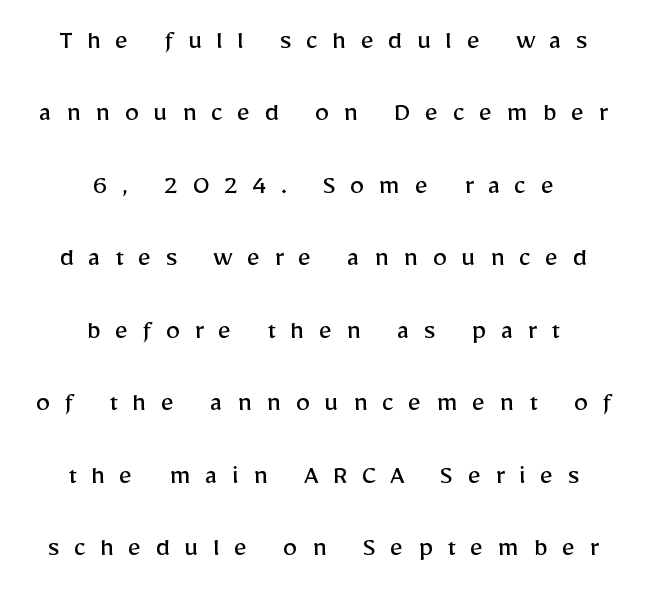
{"serif": "no", "italic": "no", "bold": "no", "weight": "regular", "width": "normal", "stroke_contrast": "low", "x_height": "medium", "monospaced": "no", "underline": "no", "align": "center", "line_spacing": "loose", "line_spacing_ratio": 2.5, "letter_spacing": "wide", "letter_spacing_em": 0.49, "glyph_px": 29}
